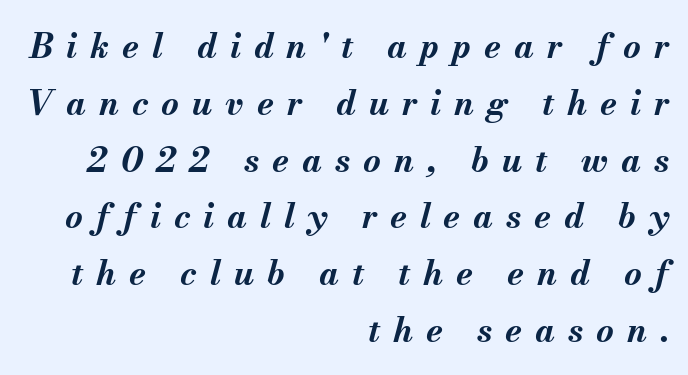
{"italic": "yes", "lean": "right", "slant_degrees": 13, "bold": "yes", "weight": "bold", "width": "normal", "stroke_contrast": "medium", "x_height": "small", "monospaced": "no", "underline": "no", "align": "right", "line_spacing": "normal", "line_spacing_ratio": 1.67, "letter_spacing": "wide", "letter_spacing_em": 0.38, "glyph_px": 34}
